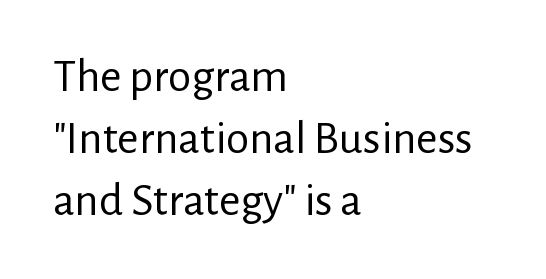
Q: Is the text bold? A: No.
Q: Is the text italic (slanted)? A: No, it is upright.
Q: Is the typeface a serif or a sans-serif typeface? A: Sans-serif.
Q: Is the text underlined? A: No.
Q: How is the paragraph aligned? A: Left-aligned.
Q: Is the spacing between letters normal or unusually wide? A: Normal.
Q: Is the spacing between lines tight, normal or loose? A: Normal.
Q: Width (condensed, normal, or wide)? A: Normal.
Q: Stroke contrast? A: Low.
Q: x-height? A: Medium.
Q: Monospaced? A: No.
